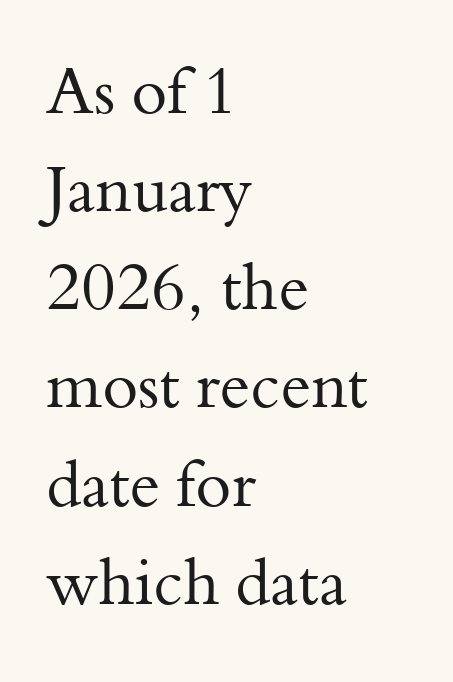
{"serif": "yes", "italic": "no", "bold": "no", "weight": "regular", "width": "normal", "stroke_contrast": "medium", "x_height": "small", "monospaced": "no", "underline": "no", "align": "left", "line_spacing": "normal", "line_spacing_ratio": 1.51, "letter_spacing": "normal", "letter_spacing_em": 0.0, "glyph_px": 65}
